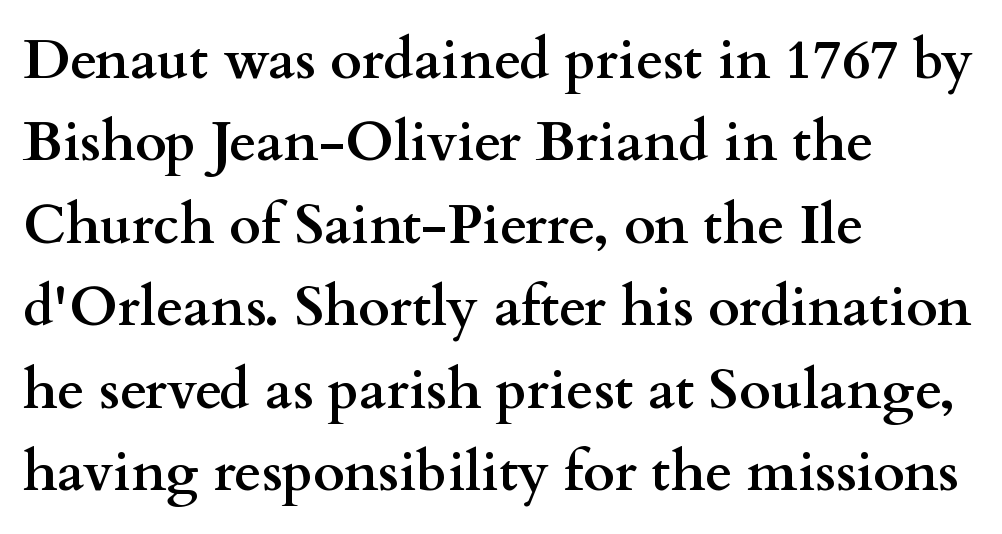
{"serif": "yes", "italic": "no", "bold": "yes", "weight": "semibold", "width": "wide", "stroke_contrast": "medium", "x_height": "small", "monospaced": "no", "underline": "no", "align": "left", "line_spacing": "normal", "line_spacing_ratio": 1.5, "letter_spacing": "normal", "letter_spacing_em": 0.0, "glyph_px": 55}
